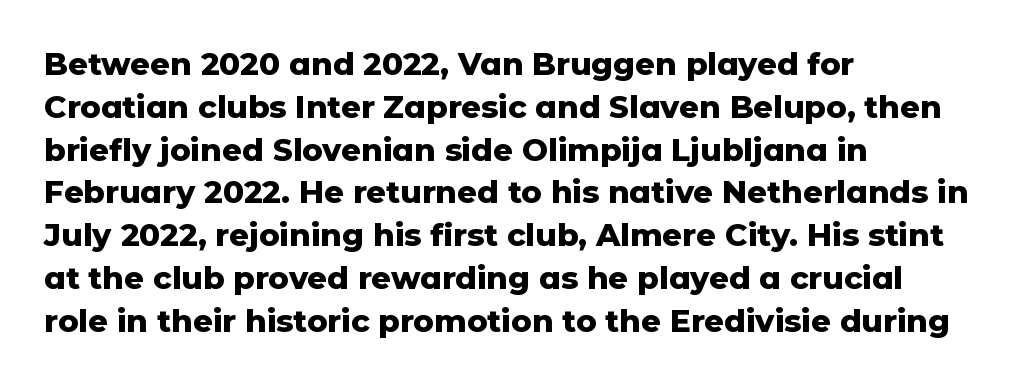
The image shows 31 px heavy sans-serif type, upright; set left-aligned, normal line spacing (1.38x), normal letter spacing, not underlined; low stroke contrast and a medium x-height.
